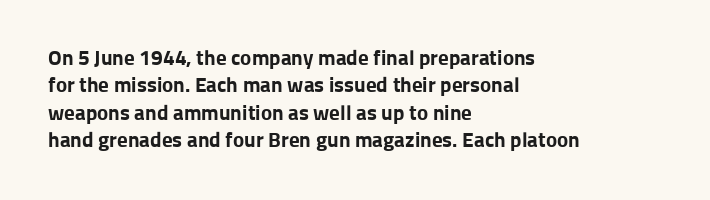
The rendering anchors every line to the left-hand side. This is the regular roman posture of the typeface. A normal amount of white space separates one row of letters from the next. The face used here is rendered with its standard letterfit. A clean baseline with only descenders dipping below it. The sample has been set heavy, in full bold.
